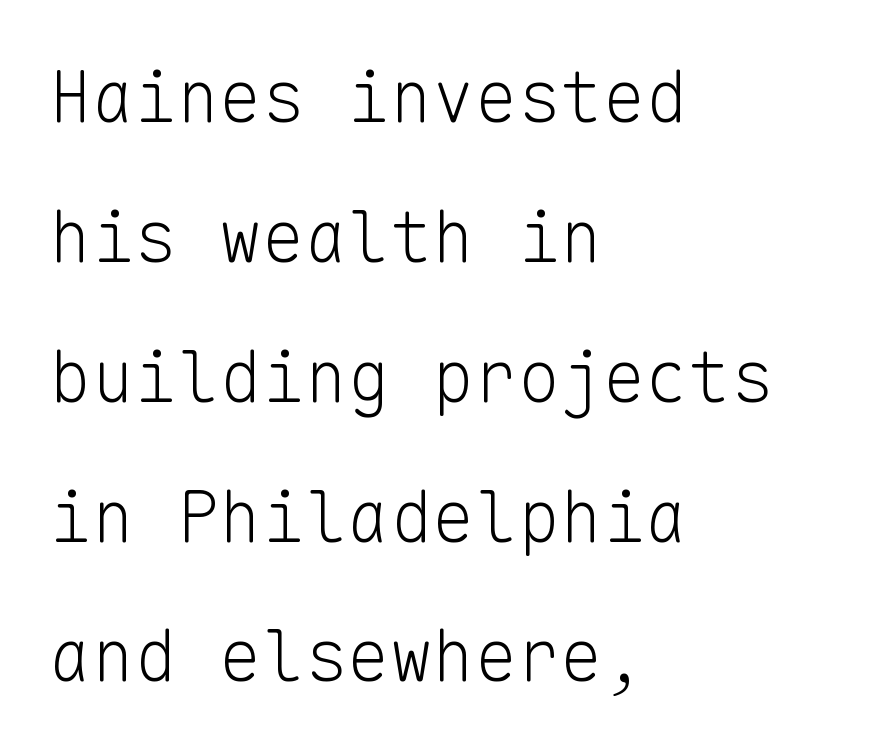
Q: Is the text bold? A: No.
Q: Is the text italic (slanted)? A: No, it is upright.
Q: Is the typeface a serif or a sans-serif typeface? A: Sans-serif.
Q: Is the text underlined? A: No.
Q: How is the paragraph aligned? A: Left-aligned.
Q: Is the spacing between letters normal or unusually wide? A: Normal.
Q: Is the spacing between lines tight, normal or loose? A: Loose.
Q: Width (condensed, normal, or wide)? A: Normal.
Q: Stroke contrast? A: Low.
Q: x-height? A: Medium.
Q: Monospaced? A: Yes.
